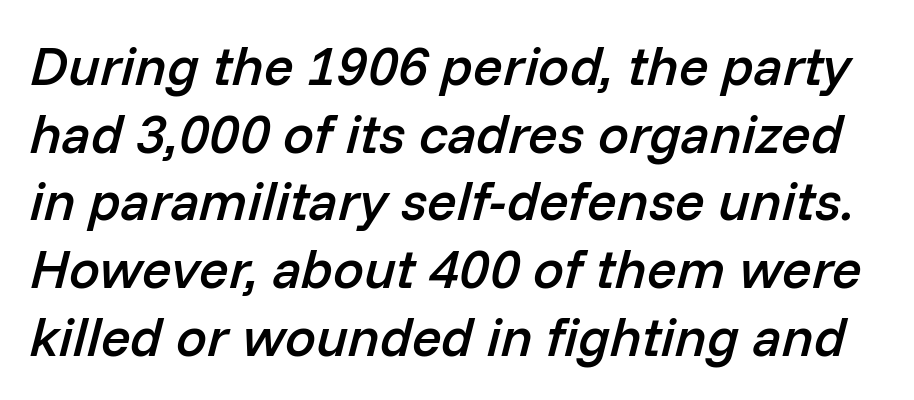
Q: Is the text bold? A: Semi-bold.
Q: Is the text italic (slanted)? A: Yes, it leans right by about 14 degrees.
Q: Is the text underlined? A: No.
Q: Is the spacing between letters normal or unusually wide? A: Normal.
Q: Width (condensed, normal, or wide)? A: Normal.
Q: Stroke contrast? A: Low.
Q: x-height? A: Medium.
Q: Monospaced? A: No.
